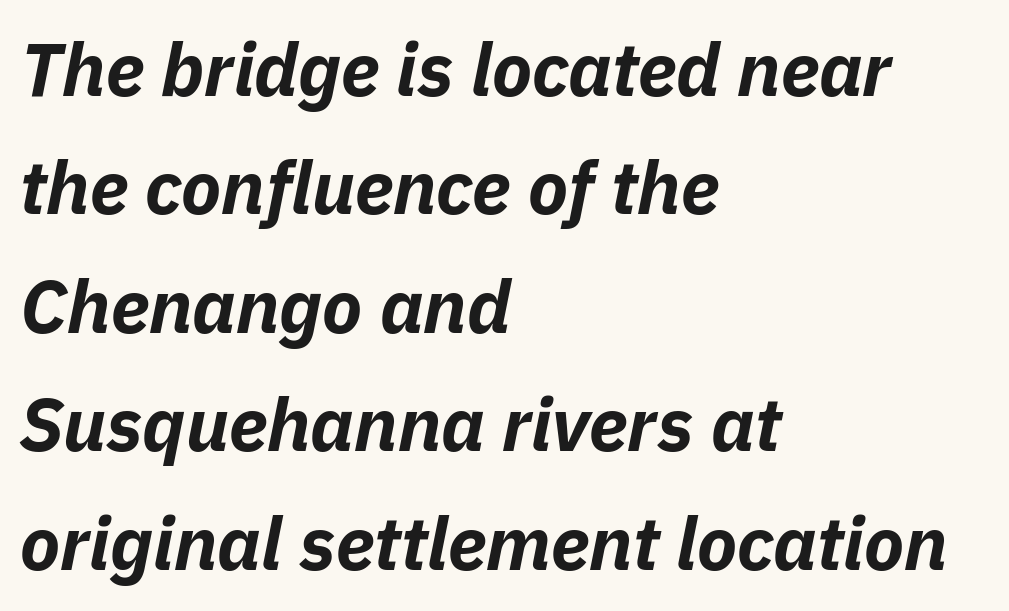
Words float on clear page, feet unadorned. The face used here is proportionally spaced, like ordinary book or web type. The gaps between neighbouring characters are ordinary and unremarkable. Quick note: interline space is typical. Italic? Definitely — the glyphs are oblique. These words are printed bold, with thick strokes throughout.
